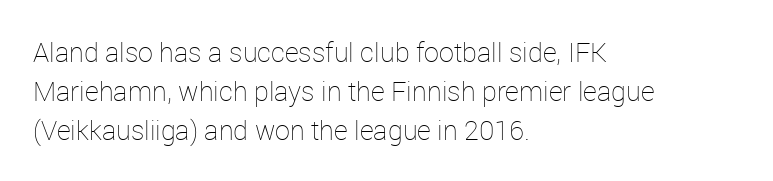
Q: Is the text bold? A: No.
Q: Is the text italic (slanted)? A: No, it is upright.
Q: Is the text underlined? A: No.
Q: How is the paragraph aligned? A: Left-aligned.
Q: Is the spacing between letters normal or unusually wide? A: Normal.
Q: Is the spacing between lines tight, normal or loose? A: Normal.
